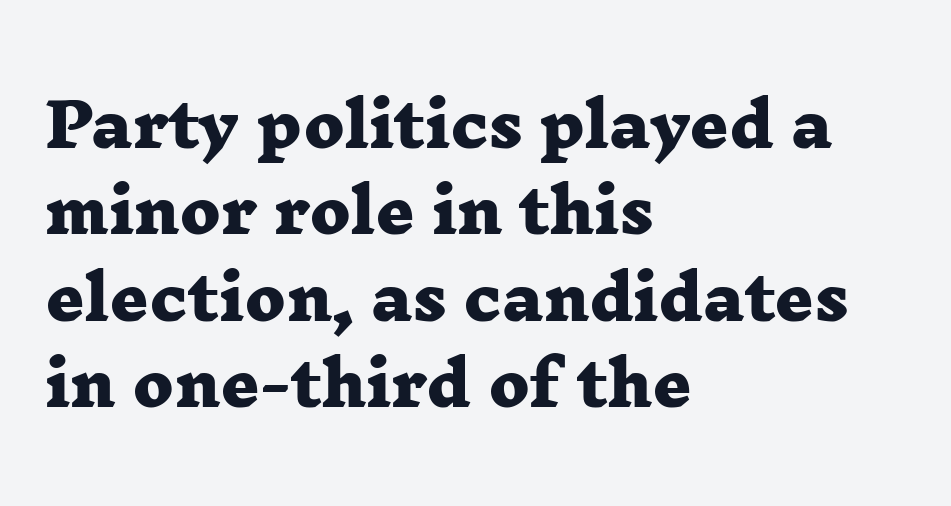
Is this a fixed-width face? No — the glyphs have proportional, varying widths. The compositor pushed each line to the left boundary. Is the letter spacing exaggerated? No — it looks like the ordinary default. The rendering shows small feet on the letterforms — a serif design.
